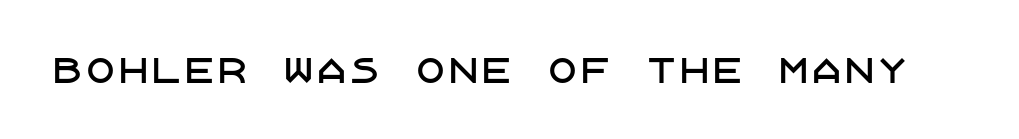
The image shows 33 px sans-serif type, upright; set normal letter spacing, not underlined; low stroke contrast and a large x-height.
